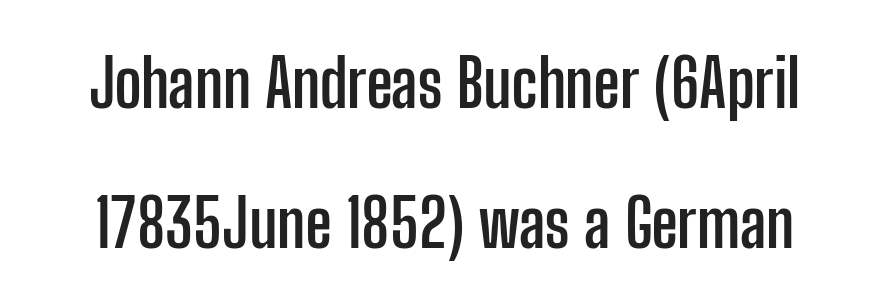
These lines are rendered in a variable-pitch font. Beneath every word, the page is bare. You'd pick this weight for a headline — it's a proper bold. Honestly, the rows look like they've been pulled way apart. In terms of letterform style, serifs are entirely absent. Posture: upright roman.
